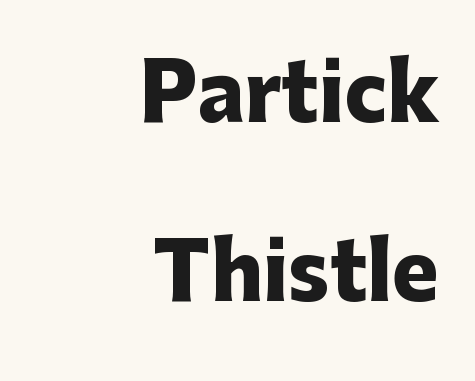
Does the leading feel generous? Absolutely, it's lavish. The foot of each line stays bare and open. This rendering uses right alignment, leaving the left contour irregular. Chunky letters — that's bold for sure. Spacing between characters is what you'd get straight out of the box.
